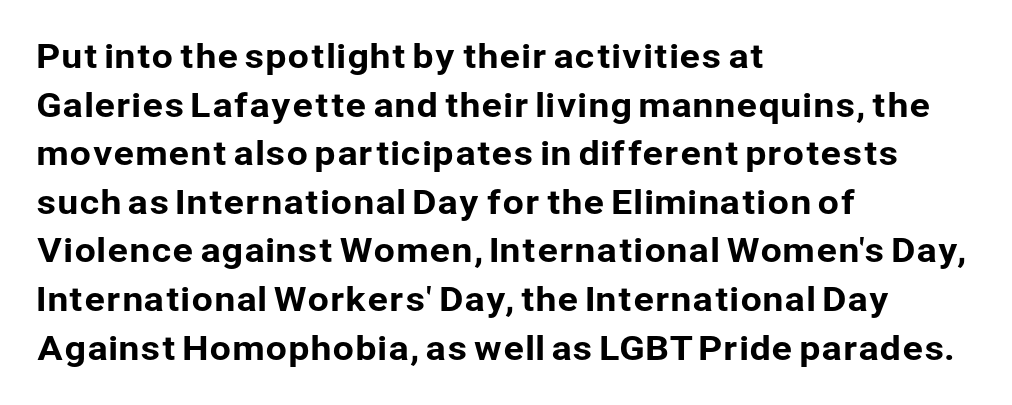
Q: Is the text italic (slanted)? A: No, it is upright.
Q: Is the typeface a serif or a sans-serif typeface? A: Sans-serif.
Q: Is the text underlined? A: No.
Q: How is the paragraph aligned? A: Left-aligned.
Q: Is the spacing between letters normal or unusually wide? A: Normal.
Q: Is the spacing between lines tight, normal or loose? A: Normal.
Q: Width (condensed, normal, or wide)? A: Normal.
Q: Stroke contrast? A: Low.
Q: x-height? A: Medium.
Q: Monospaced? A: No.
